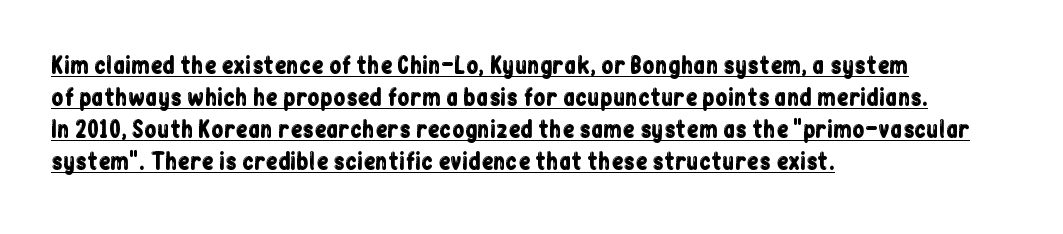
{"italic": "no", "underline": "yes", "align": "left", "line_spacing": "normal", "line_spacing_ratio": 1.46, "letter_spacing": "normal", "letter_spacing_em": 0.0, "glyph_px": 22}
